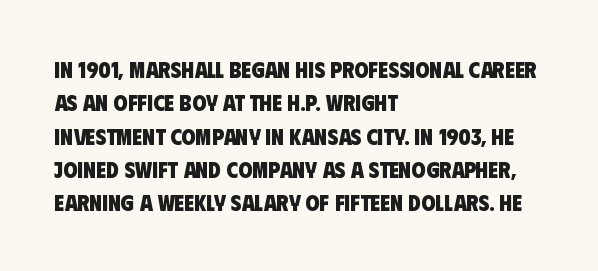
The image shows 23 px bold type; set left-aligned, normal line spacing (1.45x), normal letter spacing, not underlined.
